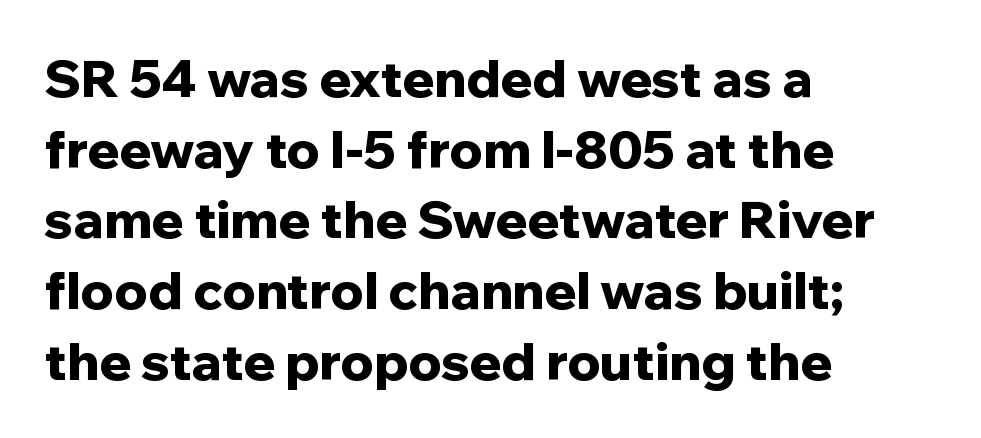
Q: Is the text bold? A: Yes.
Q: Is the text italic (slanted)? A: No, it is upright.
Q: Is the typeface a serif or a sans-serif typeface? A: Sans-serif.
Q: Is the text underlined? A: No.
Q: How is the paragraph aligned? A: Left-aligned.
Q: Is the spacing between letters normal or unusually wide? A: Normal.
Q: Is the spacing between lines tight, normal or loose? A: Normal.
Q: Width (condensed, normal, or wide)? A: Normal.
Q: Stroke contrast? A: Low.
Q: x-height? A: Medium.
Q: Monospaced? A: No.
